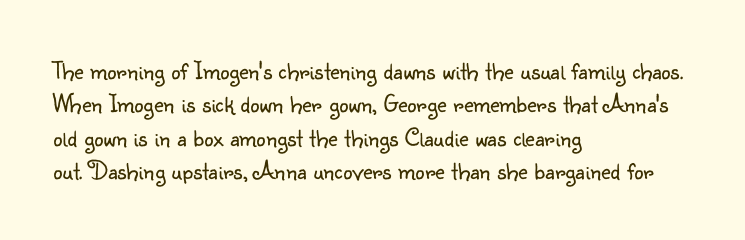
Compared with typical paragraphs, the rows here are spaced about the same. The letters stand straight up with perfectly vertical stems. Short and long lines alike share a common starting point at left. Is the stroke heavy? The answer is a plain regular-or-lighter. In terms of letterspacing, this is plain default setting. Just letters on the line, the space beneath them empty.
